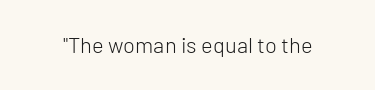
Q: Is the text bold? A: No.
Q: Is the text italic (slanted)? A: No, it is upright.
Q: Is the text underlined? A: No.
Q: Is the spacing between letters normal or unusually wide? A: Normal.
